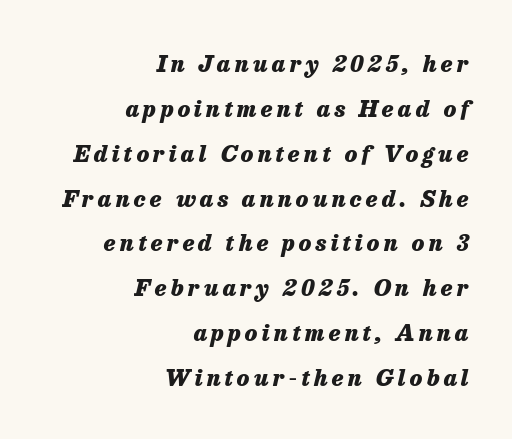
Check under the words: just untouched page. The ragged edge is on the left, which tells us the setting is flush right. Plenty of ink on the page — the face is bold. The letters are slanted; this is an italic face. Notice the wide empty band between every row — that's loose leading.
